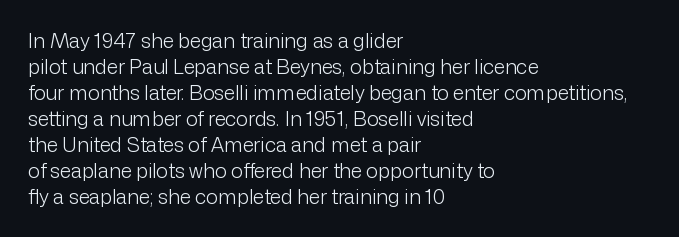
The image shows 20 px text type, upright; set left-aligned, normal line spacing (1.3x), normal letter spacing, not underlined.
